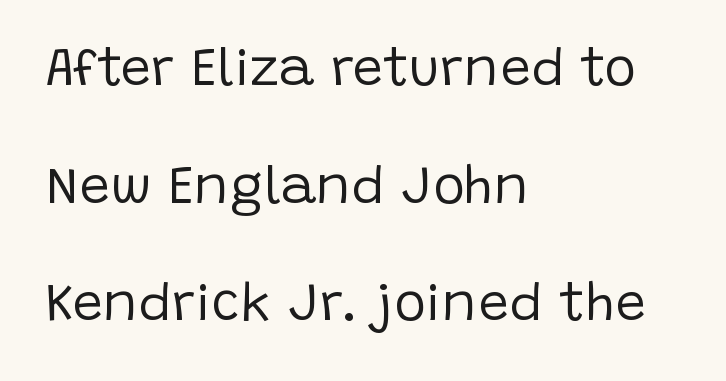
Q: Is the text bold? A: No.
Q: Is the text italic (slanted)? A: No, it is upright.
Q: Is the typeface a serif or a sans-serif typeface? A: Sans-serif.
Q: Is the text underlined? A: No.
Q: How is the paragraph aligned? A: Left-aligned.
Q: Is the spacing between letters normal or unusually wide? A: Normal.
Q: Is the spacing between lines tight, normal or loose? A: Loose.
Q: Width (condensed, normal, or wide)? A: Normal.
Q: Stroke contrast? A: Low.
Q: x-height? A: Large.
Q: Monospaced? A: No.
